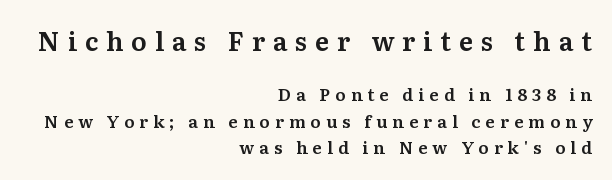
Q: Is the text italic (slanted)? A: No, it is upright.
Q: Is the text underlined? A: No.
Q: How is the paragraph aligned? A: Right-aligned.
Q: Is the spacing between letters normal or unusually wide? A: Unusually wide.
Q: Is the spacing between lines tight, normal or loose? A: Normal.
Q: Which block of text is set in a larger size, the first (top) or the second (bottom)? A: The first (top) one.
